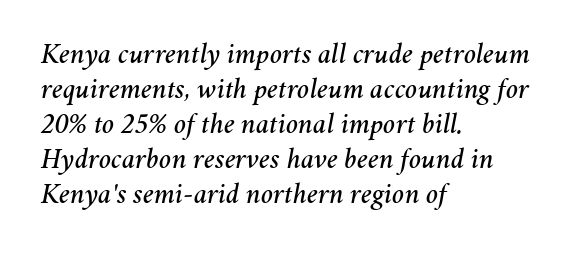
The image shows 29 px text type, italic (leaning right); set left-aligned, line spacing 1.21x, normal letter spacing, not underlined; medium stroke contrast and a medium x-height.
